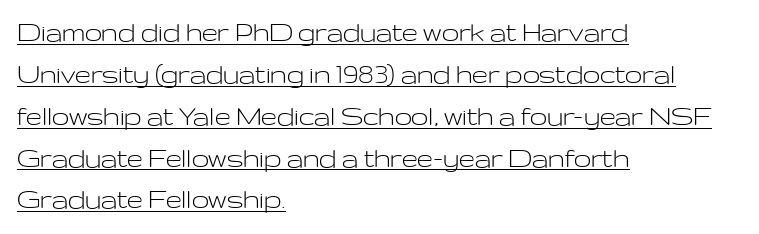
Q: Is the text bold? A: No.
Q: Is the text italic (slanted)? A: No, it is upright.
Q: Is the typeface a serif or a sans-serif typeface? A: Sans-serif.
Q: Is the text underlined? A: Yes.
Q: How is the paragraph aligned? A: Left-aligned.
Q: Is the spacing between letters normal or unusually wide? A: Normal.
Q: Is the spacing between lines tight, normal or loose? A: Normal.
Q: Width (condensed, normal, or wide)? A: Wide.
Q: Stroke contrast? A: Low.
Q: x-height? A: Medium.
Q: Monospaced? A: No.
